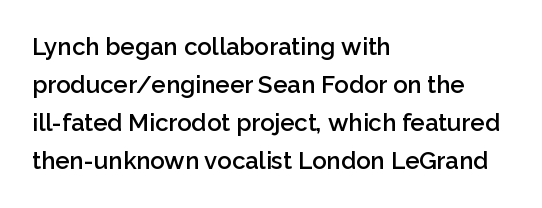
When letters stand straight like this, we call the style roman or upright. Look at the stroke-to-counter ratio: somewhat heavy, a semibold. Any mark beneath the type? The region is blank. The passage shown stacks its lines at a standard gap. No extra tracking has been applied to these lines.
